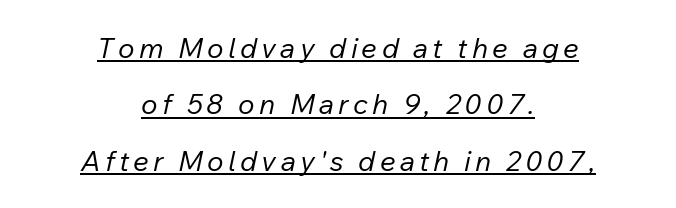
The image shows 28 px regular-weight type, italic (leaning right); set centered, loose line spacing (2.01x), underlined; low stroke contrast and a medium x-height.
